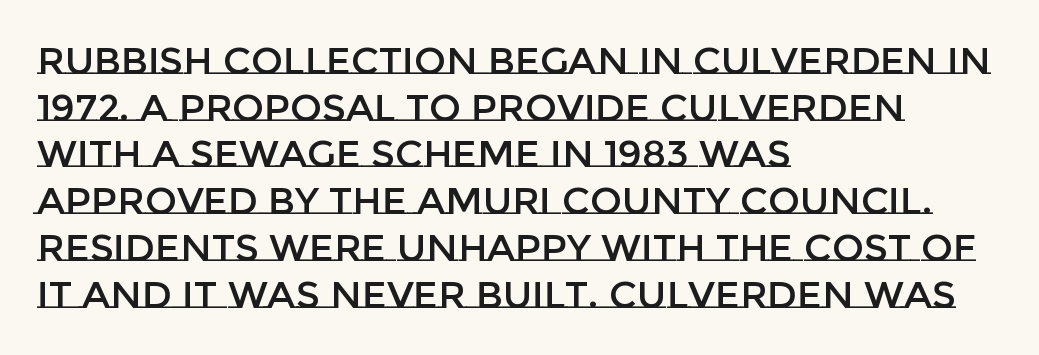
Q: Is the text italic (slanted)? A: No, it is upright.
Q: Is the text underlined? A: No.
Q: How is the paragraph aligned? A: Left-aligned.
Q: Is the spacing between letters normal or unusually wide? A: Normal.
Q: Width (condensed, normal, or wide)? A: Normal.
Q: Stroke contrast? A: Low.
Q: x-height? A: Large.
Q: Monospaced? A: No.
